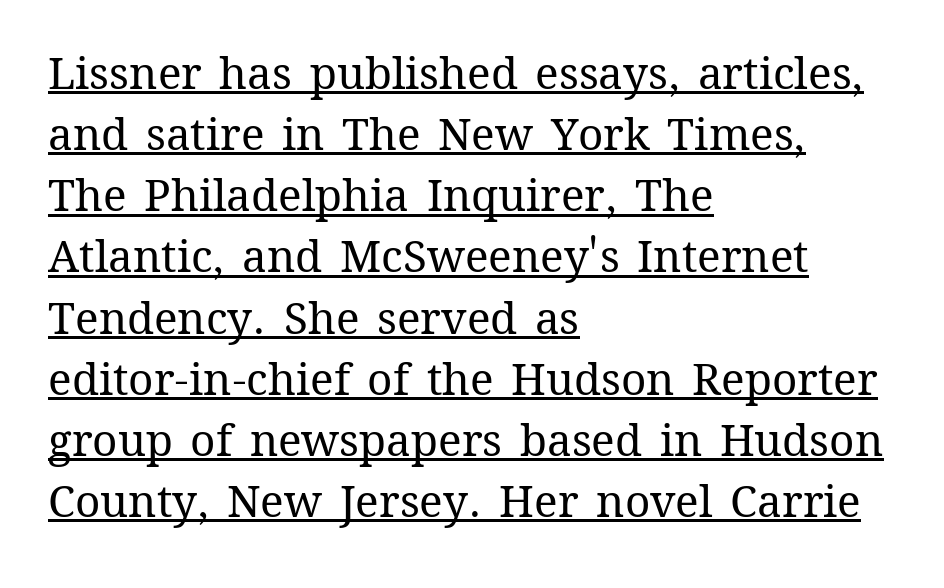
The image shows 44 px regular-weight type, upright; set left-aligned, normal line spacing (1.39x), normal letter spacing, underlined; medium stroke contrast and a medium x-height.
